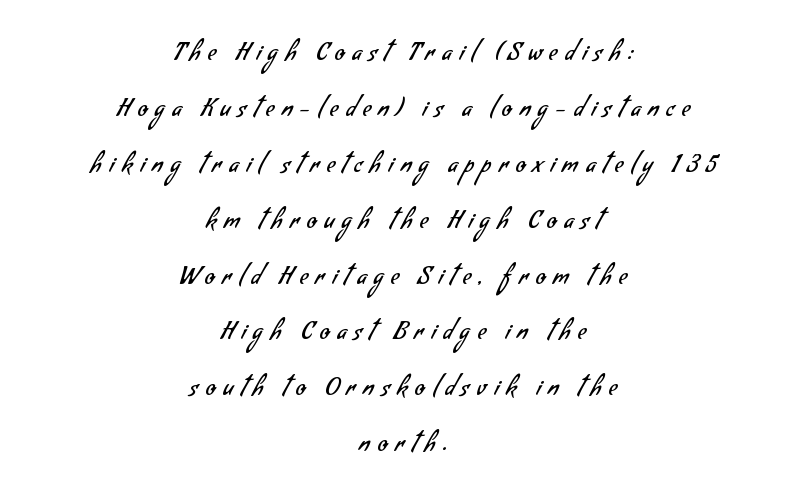
The string is rendered with underlining switched off. The letterforms stand isolated, each surrounded by extra space. Bold? No — there's no thickening of the strokes. This rendering uses center alignment, leaving both contours irregular but symmetric. How would I describe the line gaps? Wide and relaxed.
